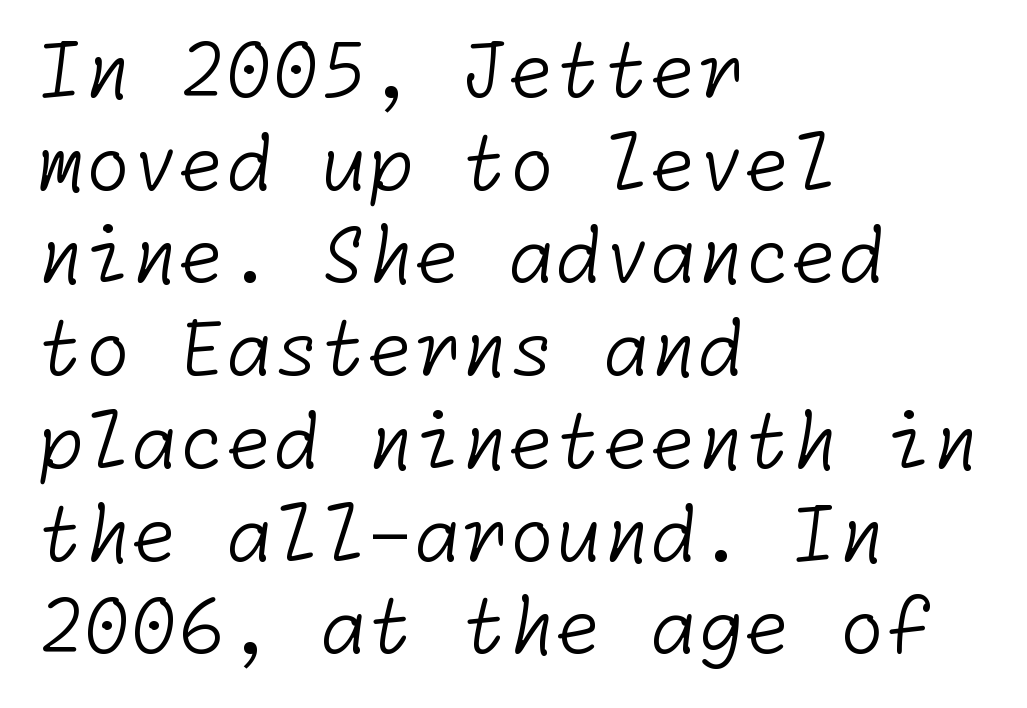
Q: Is the text bold? A: No.
Q: Is the typeface a serif or a sans-serif typeface? A: Sans-serif.
Q: Is the text underlined? A: No.
Q: How is the paragraph aligned? A: Left-aligned.
Q: Is the spacing between letters normal or unusually wide? A: Normal.
Q: Width (condensed, normal, or wide)? A: Normal.
Q: Stroke contrast? A: Low.
Q: x-height? A: Medium.
